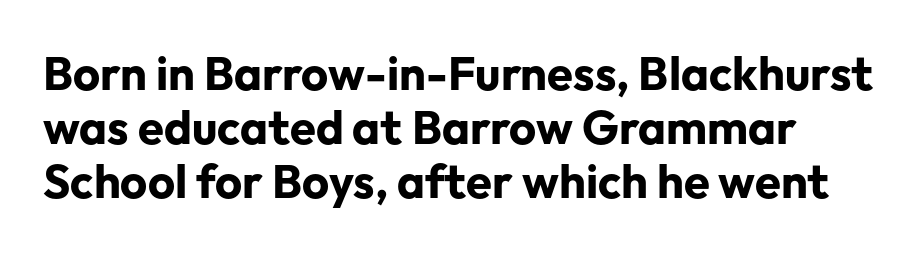
{"serif": "no", "italic": "no", "bold": "yes", "weight": "bold", "width": "normal", "stroke_contrast": "low", "x_height": "medium", "monospaced": "no", "underline": "no", "line_spacing": "tight", "line_spacing_ratio": 1.15, "letter_spacing": "normal", "letter_spacing_em": 0.0, "glyph_px": 47}
